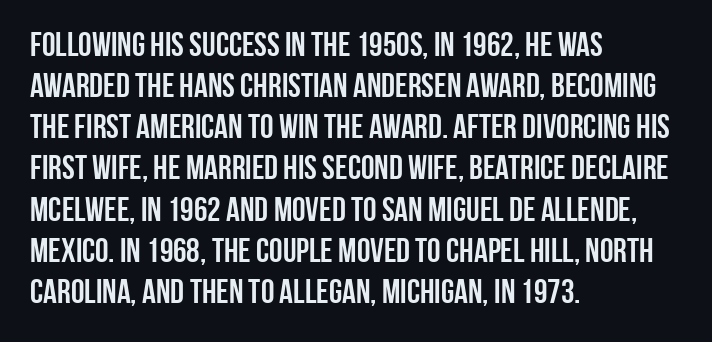
The image shows 34 px condensed sans-serif type, upright; set left-aligned, line spacing 1.21x, normal letter spacing, not underlined; low stroke contrast and a large x-height.
